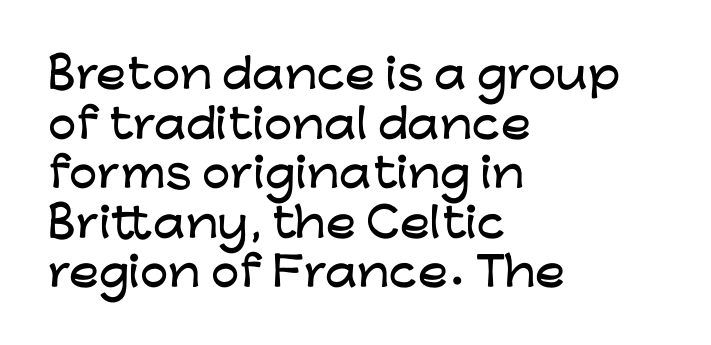
{"serif": "no", "italic": "no", "width": "wide", "stroke_contrast": "low", "x_height": "medium", "monospaced": "no", "underline": "no", "align": "left", "line_spacing_ratio": 1.24, "letter_spacing": "normal", "letter_spacing_em": 0.0, "glyph_px": 40}
